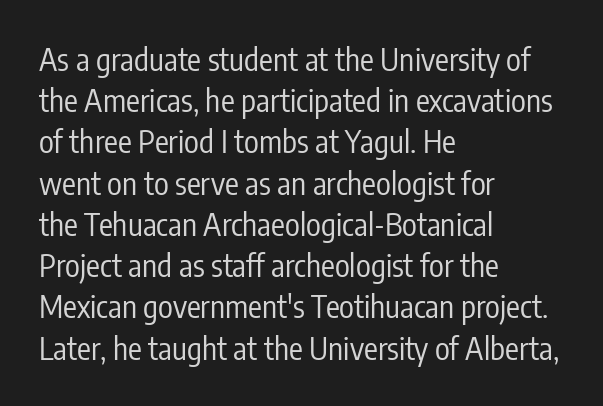
The image shows 31 px regular-weight, condensed sans-serif type, upright; set left-aligned, normal line spacing (1.33x), normal letter spacing, not underlined; low stroke contrast and a medium x-height.
